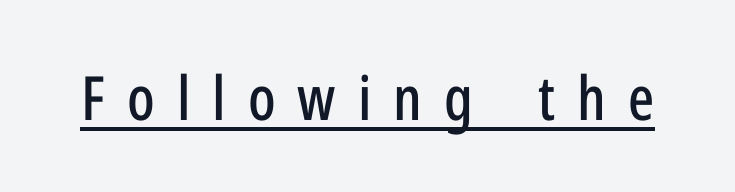
Q: Is the text italic (slanted)? A: No, it is upright.
Q: Is the typeface a serif or a sans-serif typeface? A: Sans-serif.
Q: Is the text underlined? A: Yes.
Q: Is the spacing between letters normal or unusually wide? A: Unusually wide.
Q: Width (condensed, normal, or wide)? A: Condensed.
Q: Stroke contrast? A: Low.
Q: x-height? A: Medium.
Q: Monospaced? A: No.
